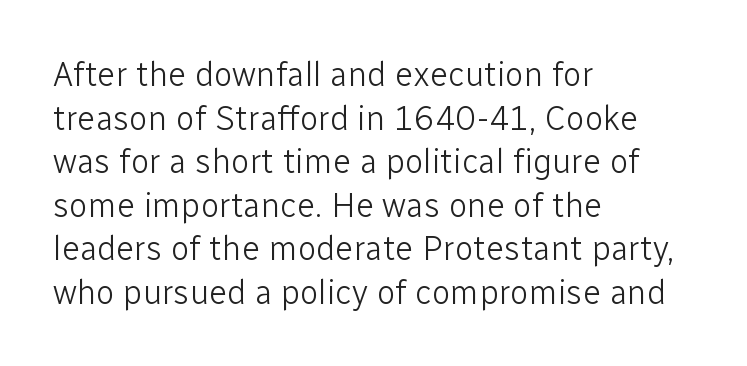
The image shows 34 px light sans-serif type, upright; set left-aligned, normal line spacing (1.28x), normal letter spacing, not underlined; low stroke contrast and a medium x-height.
